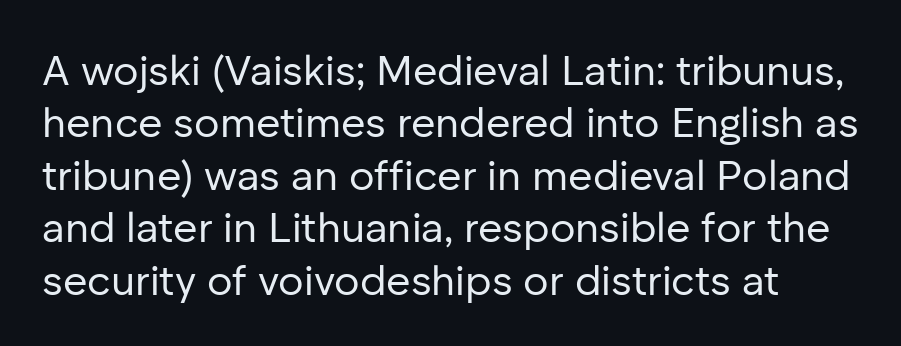
{"serif": "no", "italic": "no", "bold": "no", "weight": "regular", "width": "normal", "stroke_contrast": "low", "x_height": "medium", "monospaced": "no", "underline": "no", "line_spacing": "normal", "line_spacing_ratio": 1.25, "letter_spacing": "normal", "letter_spacing_em": 0.0, "glyph_px": 42}
